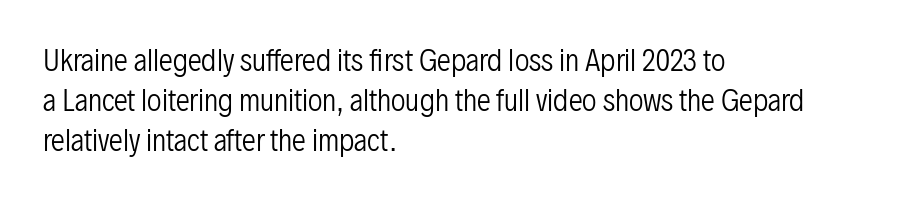
The image shows 28 px regular-weight, condensed sans-serif type, upright; set left-aligned, normal line spacing (1.42x), normal letter spacing, not underlined; low stroke contrast and a medium x-height.
